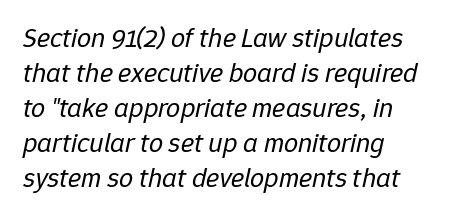
{"italic": "yes", "lean": "right", "slant_degrees": 12, "bold": "no", "weight": "regular", "width": "normal", "stroke_contrast": "low", "x_height": "medium", "monospaced": "no", "underline": "no", "align": "left", "line_spacing": "normal", "line_spacing_ratio": 1.25, "letter_spacing": "normal", "letter_spacing_em": 0.0, "glyph_px": 28}
